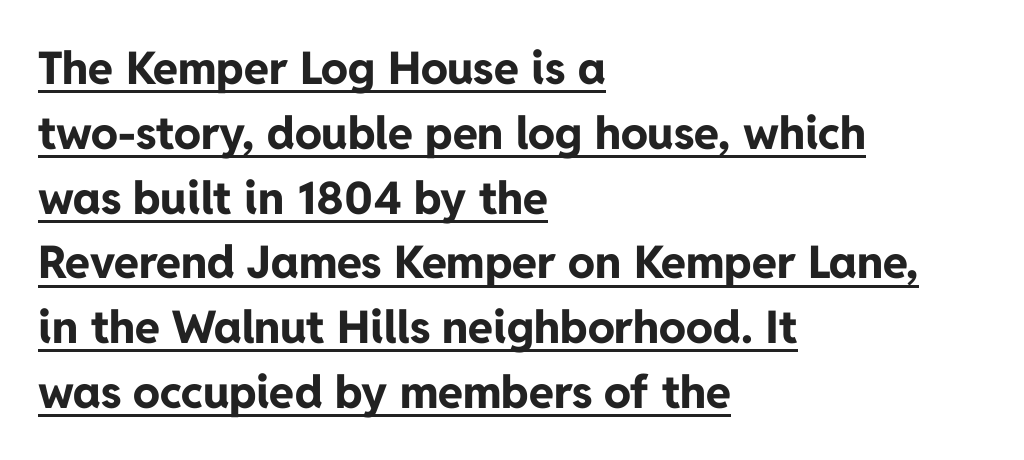
{"serif": "no", "italic": "no", "bold": "yes", "weight": "bold", "width": "normal", "stroke_contrast": "low", "x_height": "medium", "monospaced": "no", "underline": "yes", "align": "left", "line_spacing": "normal", "line_spacing_ratio": 1.44, "letter_spacing": "normal", "letter_spacing_em": 0.0, "glyph_px": 45}
